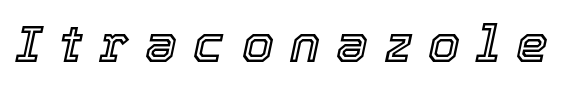
The image shows 51 px text type, italic (leaning right); set unusually wide letter spacing (+0.32 em), not underlined; a medium x-height.
